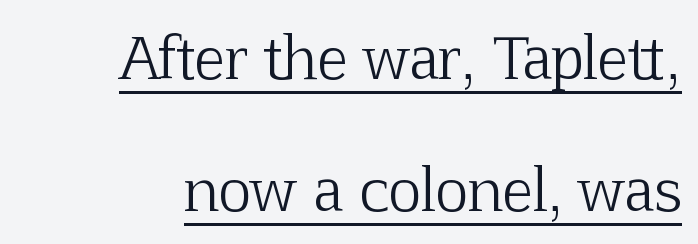
Line endings align vertically; line beginnings do not. Each letter's strokes conclude with small projecting serifs. Caption: lettering with a line underneath. Rendered with straight, roman letterforms.
